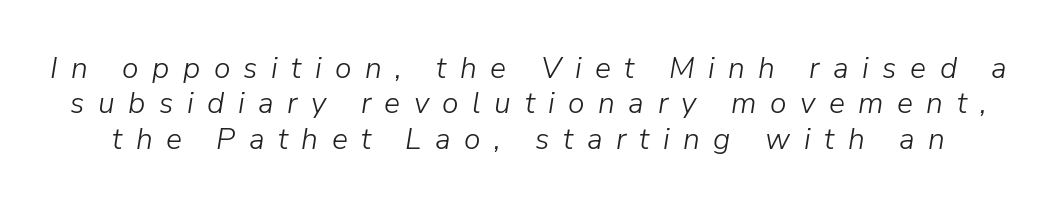
Q: Is the text bold? A: No.
Q: Is the text italic (slanted)? A: Yes, it leans right by about 9 degrees.
Q: Is the text underlined? A: No.
Q: Is the spacing between letters normal or unusually wide? A: Unusually wide.
Q: Width (condensed, normal, or wide)? A: Normal.
Q: Stroke contrast? A: Low.
Q: x-height? A: Medium.
Q: Monospaced? A: No.
